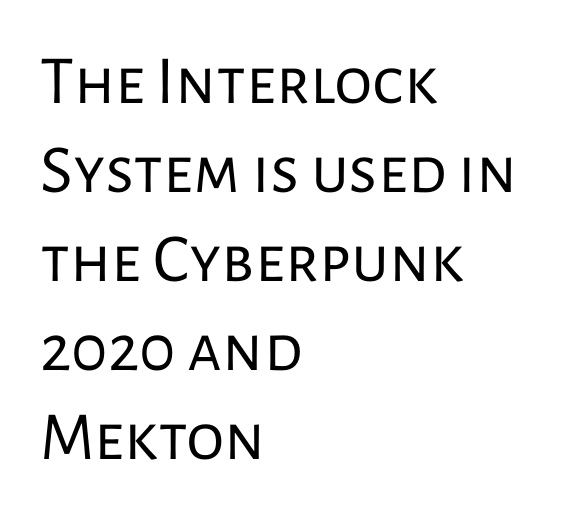
The image shows 69 px regular-weight sans-serif type, upright; set left-aligned, normal line spacing (1.29x), normal letter spacing, not underlined; low stroke contrast and a medium x-height.
